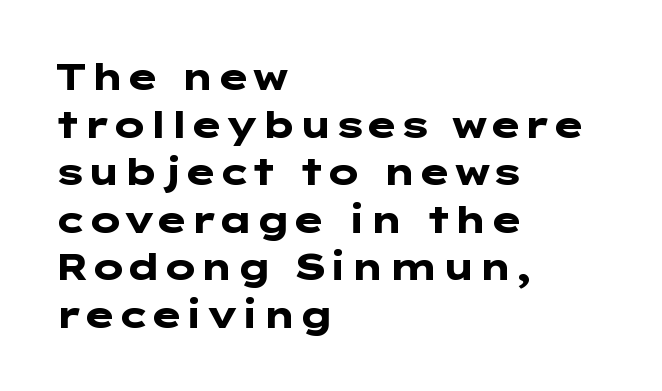
The image shows 36 px heavy, wide sans-serif type, upright; set left-aligned, normal line spacing (1.32x), normal letter spacing, not underlined; low stroke contrast and a medium x-height.
